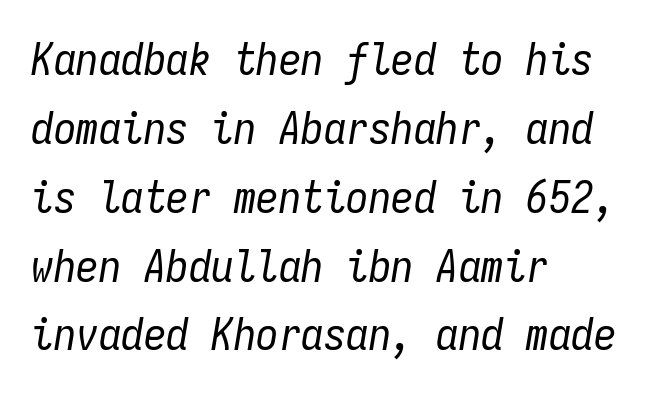
The typesetter chose a ragged-right arrangement here. The rendering uses typewriter-style spacing with identical character cells. Underlining? Definitely not there. Inter-character spacing is left at the font's built-in metrics. No letter is thick-stroked: the sample isn't bold. The space between consecutive lines is moderate.
